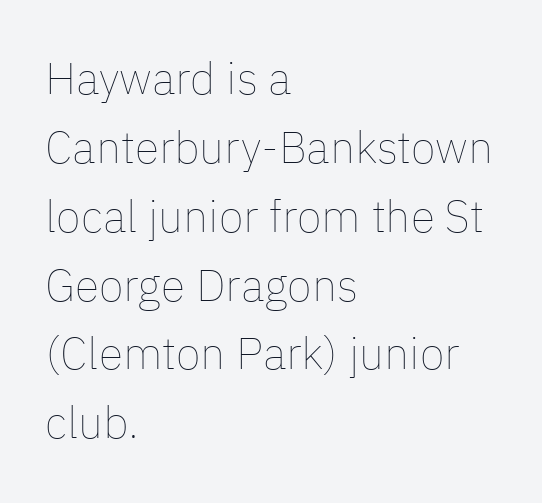
Q: Is the text bold? A: No.
Q: Is the text italic (slanted)? A: No, it is upright.
Q: Is the text underlined? A: No.
Q: How is the paragraph aligned? A: Left-aligned.
Q: Is the spacing between letters normal or unusually wide? A: Normal.
Q: Is the spacing between lines tight, normal or loose? A: Normal.
Q: Width (condensed, normal, or wide)? A: Normal.
Q: Stroke contrast? A: Low.
Q: x-height? A: Medium.
Q: Monospaced? A: No.
